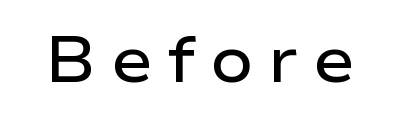
The image shows 64 px semibold, wide sans-serif type, upright; set unusually wide letter spacing (+0.22 em), not underlined; low stroke contrast and a medium x-height.
